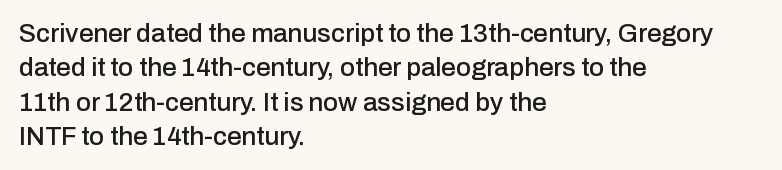
Q: Is the text italic (slanted)? A: No, it is upright.
Q: Is the text underlined? A: No.
Q: How is the paragraph aligned? A: Left-aligned.
Q: Is the spacing between letters normal or unusually wide? A: Normal.
Q: Is the spacing between lines tight, normal or loose? A: Normal.
